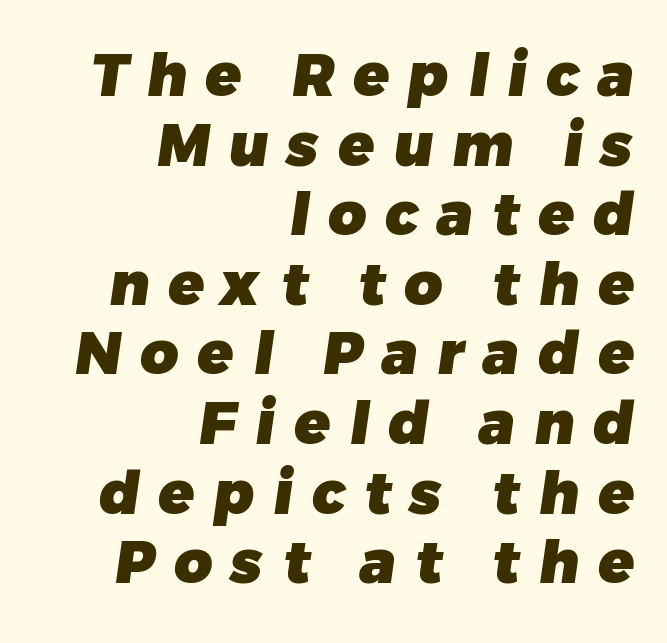
The image shows 59 px heavy sans-serif type; set right-aligned, line spacing 1.18x, unusually wide letter spacing (+0.32 em), not underlined; low stroke contrast and a medium x-height.
